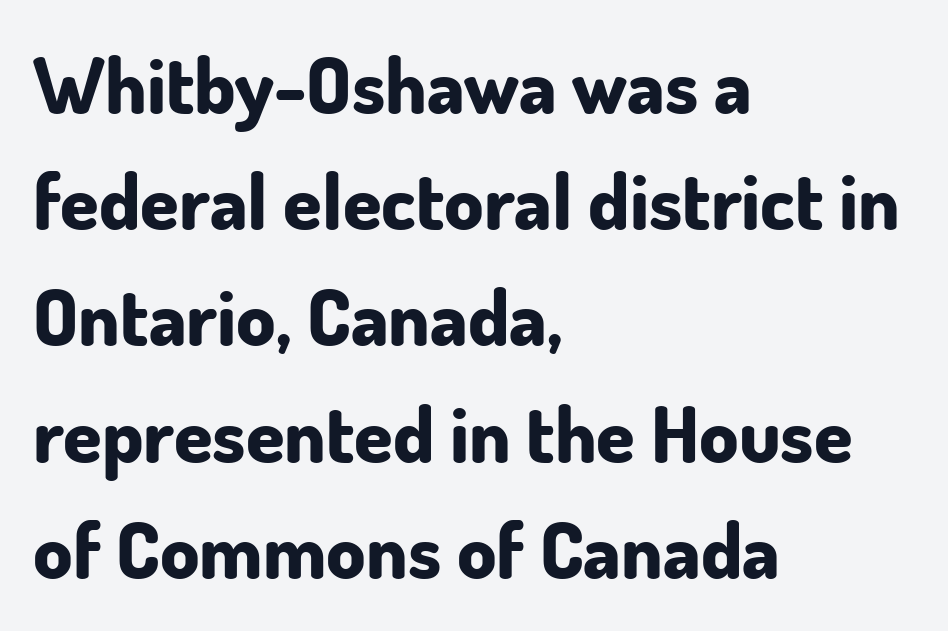
The paragraph has a hard left edge and a soft right edge. Here the glyphs are tracked normally, forming tight word shapes. The string is rendered with underlining switched off. Horizontal bands of white between lines are of average thickness.
